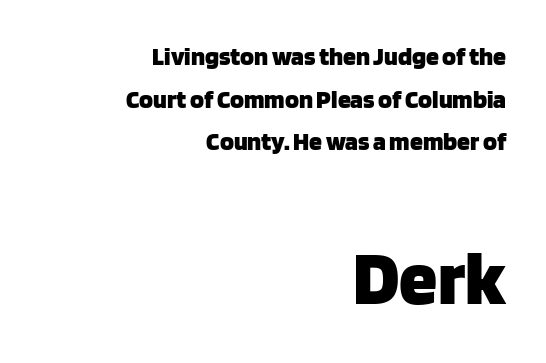
Look at the bottom of the vertical strokes: they stop flat, with no serifs. A student would call this right alignment; a typographer would say flush right, rag left. Varying glyph widths throughout — classic text-font behaviour. Plenty of ink on the page — the face is bold. The letters in the lower block stand taller than those in the block above.
